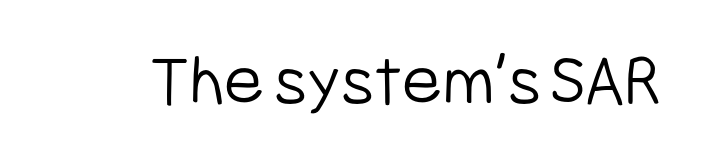
The font family rendered here belongs to the sans-serif group. Character widths vary here, with narrow letters taking less room than wide ones. The baseline area is clear. Upright lettering throughout. Compared with typical body copy, the letter spacing here is the same. Unbolded letterforms with no extra heft.
